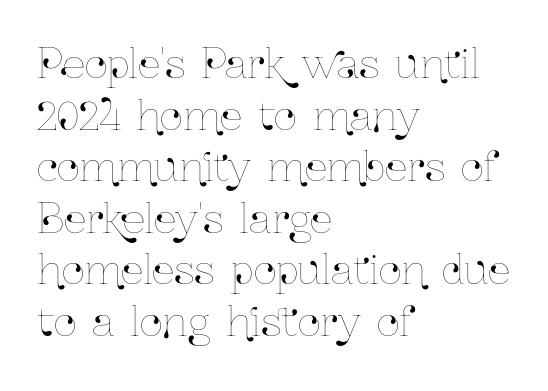
Standard letterfit; no display-style spreading of the glyphs. A roman cut, with each character standing at attention. Leading: standard. Has an underline been added? It has not. Looks like regular typesetting: each glyph gets only the width it needs.
